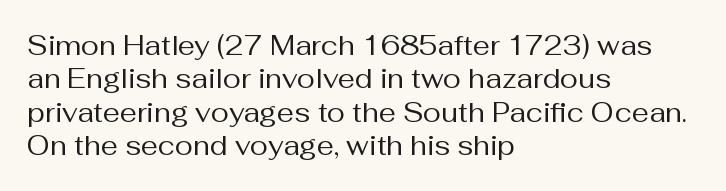
Q: Is the text bold? A: No.
Q: Is the text italic (slanted)? A: No, it is upright.
Q: Is the text underlined? A: No.
Q: How is the paragraph aligned? A: Left-aligned.
Q: Is the spacing between letters normal or unusually wide? A: Normal.
